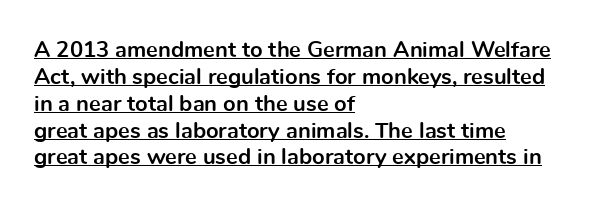
Q: Is the text bold? A: Yes.
Q: Is the text italic (slanted)? A: No, it is upright.
Q: Is the text underlined? A: Yes.
Q: How is the paragraph aligned? A: Left-aligned.
Q: Is the spacing between letters normal or unusually wide? A: Normal.
